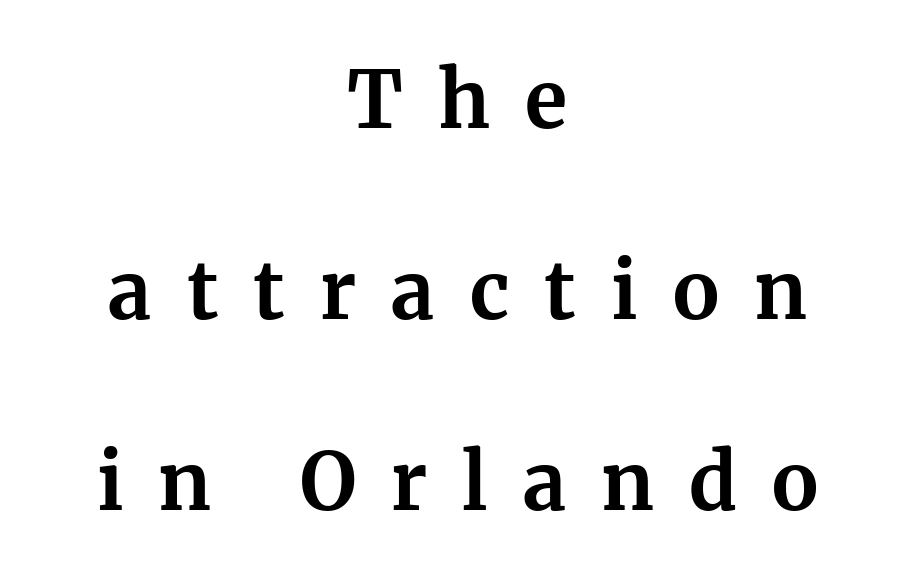
Descenders hang freely into open space. Old-style or modern, the face here clearly has serifs. Set as a true bold cut, around the 700 mark. Every row of glyphs is offset so its center matches the block's center.
